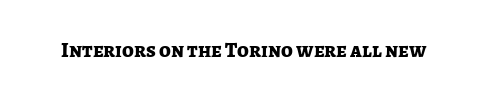
The image shows 21 px bold type, upright; set normal letter spacing, not underlined.
